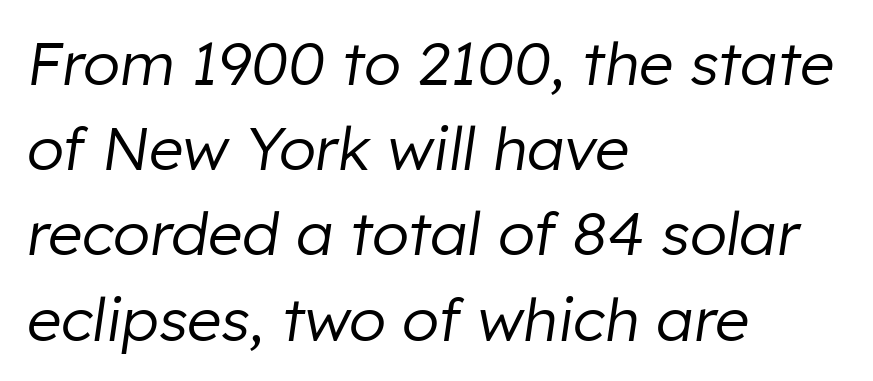
Q: Is the text bold? A: No.
Q: Is the text italic (slanted)? A: Yes, it leans right by about 8 degrees.
Q: Is the text underlined? A: No.
Q: How is the paragraph aligned? A: Left-aligned.
Q: Is the spacing between letters normal or unusually wide? A: Normal.
Q: Is the spacing between lines tight, normal or loose? A: Normal.
Q: Width (condensed, normal, or wide)? A: Normal.
Q: Stroke contrast? A: Low.
Q: x-height? A: Medium.
Q: Monospaced? A: No.
